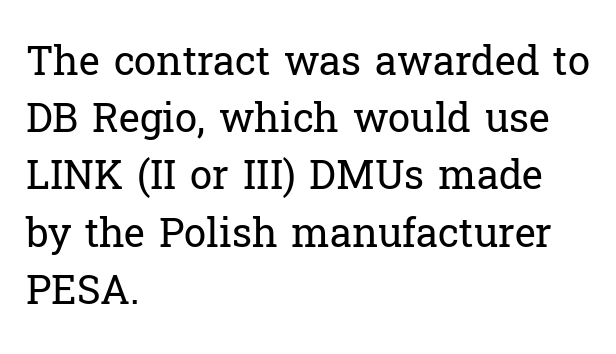
Q: Is the text bold? A: No.
Q: Is the text italic (slanted)? A: No, it is upright.
Q: Is the typeface a serif or a sans-serif typeface? A: Serif.
Q: Is the text underlined? A: No.
Q: How is the paragraph aligned? A: Left-aligned.
Q: Is the spacing between letters normal or unusually wide? A: Normal.
Q: Is the spacing between lines tight, normal or loose? A: Normal.
Q: Width (condensed, normal, or wide)? A: Normal.
Q: Stroke contrast? A: Low.
Q: x-height? A: Medium.
Q: Monospaced? A: No.
